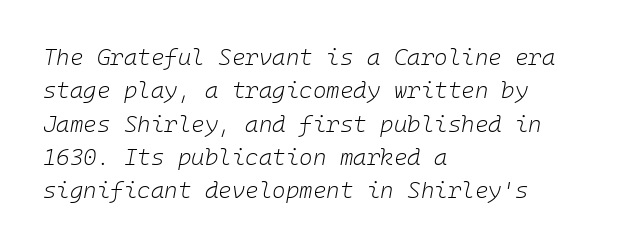
The image shows 23 px text type, italic (leaning right); set left-aligned, normal line spacing (1.45x), normal letter spacing, not underlined.
